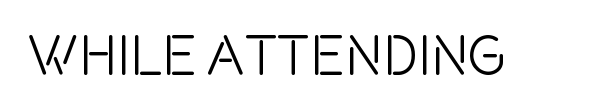
{"serif": "no", "italic": "no", "width": "condensed", "x_height": "large", "monospaced": "no", "underline": "no", "letter_spacing": "normal", "letter_spacing_em": 0.0, "glyph_px": 57}
